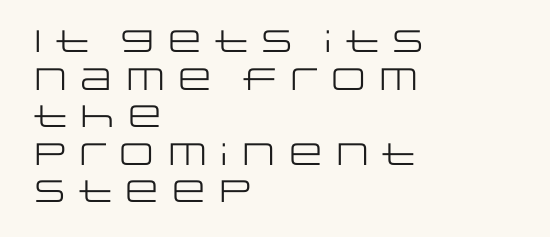
{"serif": "no", "italic": "no", "bold": "no", "weight": "regular", "width": "wide", "stroke_contrast": "low", "x_height": "large", "monospaced": "no", "underline": "no", "align": "left", "line_spacing_ratio": 1.21, "letter_spacing": "normal", "letter_spacing_em": 0.0, "glyph_px": 31}
